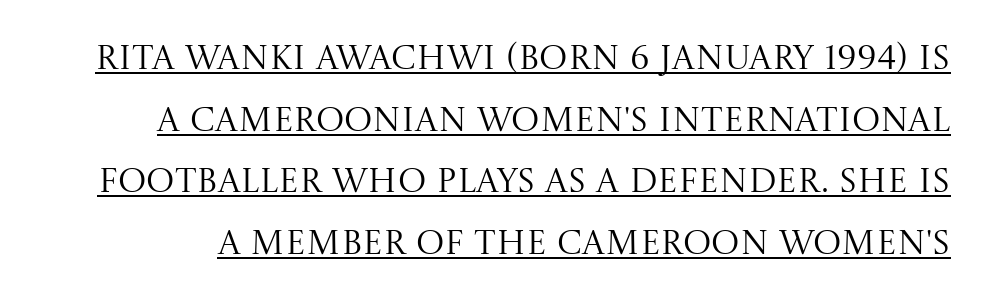
Q: Is the text bold? A: No.
Q: Is the text italic (slanted)? A: No, it is upright.
Q: Is the typeface a serif or a sans-serif typeface? A: Serif.
Q: Is the text underlined? A: Yes.
Q: Is the spacing between letters normal or unusually wide? A: Normal.
Q: Width (condensed, normal, or wide)? A: Normal.
Q: Stroke contrast? A: Medium.
Q: x-height? A: Large.
Q: Monospaced? A: No.
